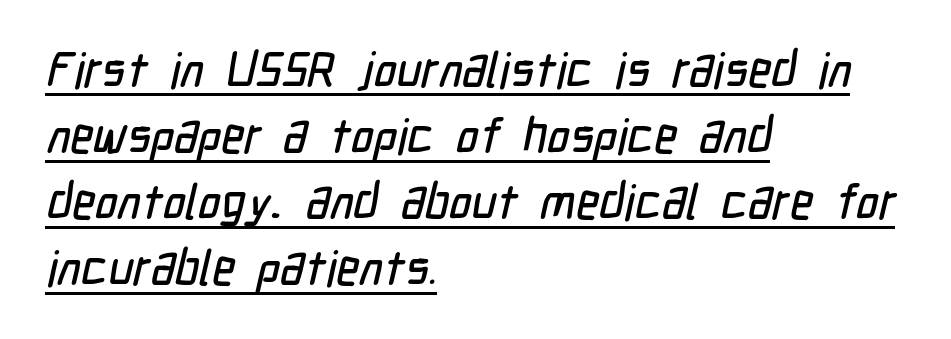
Q: Is the typeface a serif or a sans-serif typeface? A: Sans-serif.
Q: Is the text underlined? A: Yes.
Q: How is the paragraph aligned? A: Left-aligned.
Q: Is the spacing between letters normal or unusually wide? A: Normal.
Q: Is the spacing between lines tight, normal or loose? A: Normal.
Q: Width (condensed, normal, or wide)? A: Condensed.
Q: Stroke contrast? A: Low.
Q: x-height? A: Medium.
Q: Monospaced? A: No.
